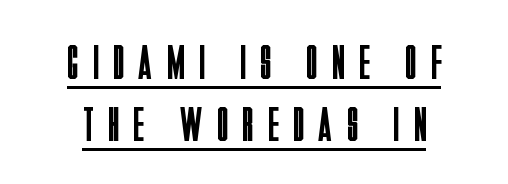
Italic? Not at all — the glyphs are vertical. Here the designer chose a conventional face with non-uniform glyph widths. Nothing heavy about these letters — not bold at all. Spacing between characters has been opened up far beyond the box default. Observe the absence of serifs on each vertical stroke in this sample. Regarding leading, the lines here are spaced in the standard way.
